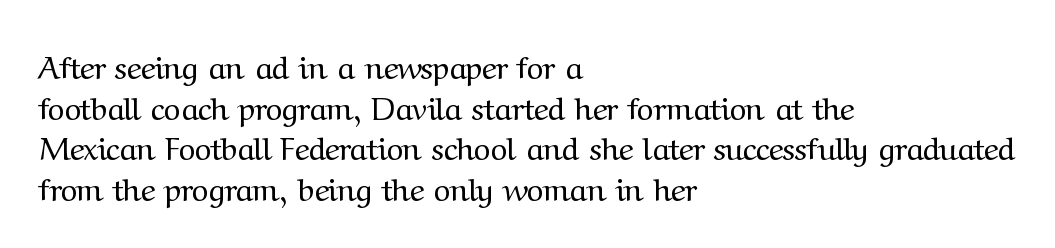
Q: Is the text bold? A: No.
Q: Is the text italic (slanted)? A: No, it is upright.
Q: Is the typeface a serif or a sans-serif typeface? A: Serif.
Q: Is the text underlined? A: No.
Q: How is the paragraph aligned? A: Left-aligned.
Q: Is the spacing between letters normal or unusually wide? A: Normal.
Q: Is the spacing between lines tight, normal or loose? A: Normal.
Q: Width (condensed, normal, or wide)? A: Normal.
Q: Stroke contrast? A: Medium.
Q: x-height? A: Medium.
Q: Monospaced? A: No.
